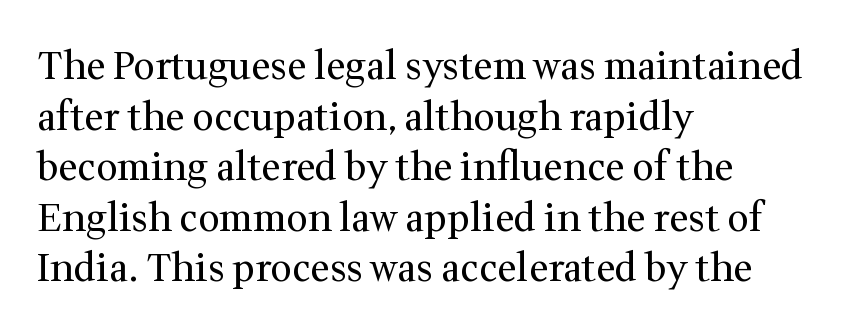
{"serif": "yes", "italic": "no", "bold": "no", "weight": "regular", "width": "normal", "stroke_contrast": "medium", "x_height": "medium", "monospaced": "no", "underline": "no", "align": "left", "line_spacing": "normal", "line_spacing_ratio": 1.33, "letter_spacing": "normal", "letter_spacing_em": 0.0, "glyph_px": 38}
